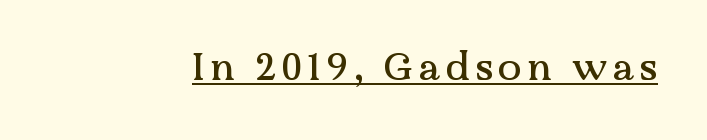
{"serif": "yes", "italic": "no", "width": "normal", "stroke_contrast": "medium", "x_height": "medium", "monospaced": "no", "underline": "yes", "glyph_px": 39}
